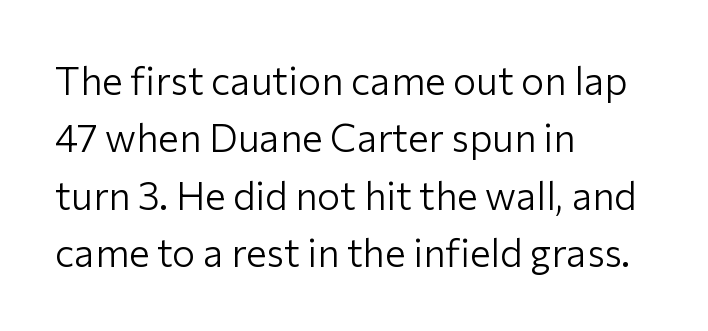
The image shows 39 px light sans-serif type, upright; set left-aligned, normal line spacing (1.47x), normal letter spacing, not underlined; low stroke contrast and a medium x-height.
